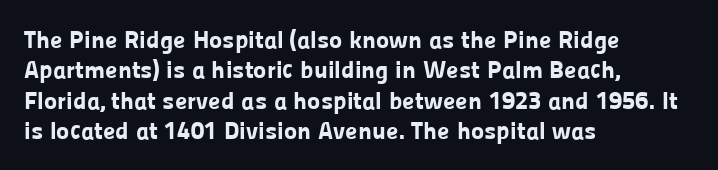
{"italic": "no", "bold": "yes", "underline": "no", "align": "left", "line_spacing_ratio": 1.22, "letter_spacing": "normal", "letter_spacing_em": 0.0, "glyph_px": 25}
